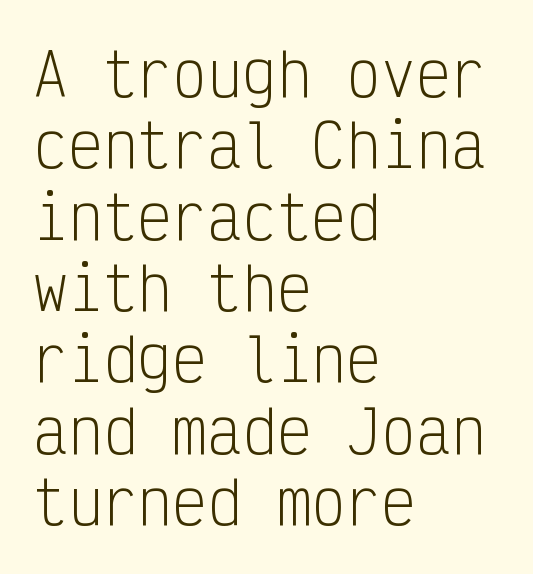
Do the characters align in a grid? Yes, the font is monospaced. Do the letters lean? They stand straight. Line starts are locked; line ends wander. How are the letters spaced? Ordinarily, with no added tracking. Is the stroke heavy? The answer is a plain regular-or-lighter. You can tell from the bare stems that sans-serif type was used.
